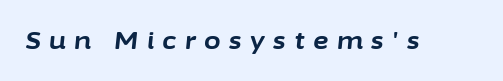
The image shows 24 px bold type, italic (leaning right); set unusually wide letter spacing (+0.36 em), not underlined.
